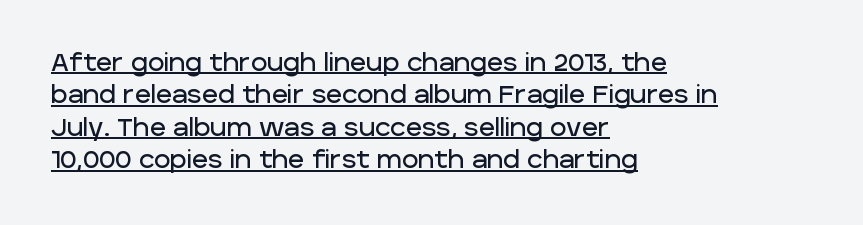
Quick note: interline space is typical. Left-aligned paragraph, ragged on the right. Letter spacing: default. Designer's note — italics off, roman on.
